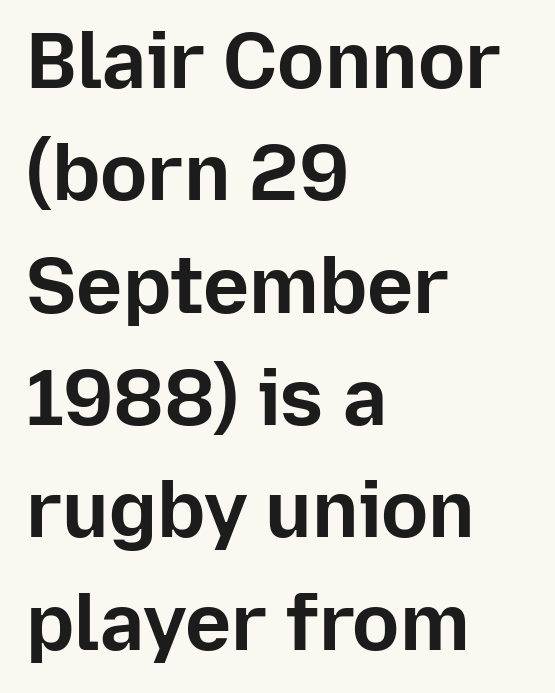
The image shows 78 px bold sans-serif type, upright; set left-aligned, normal line spacing (1.44x), normal letter spacing, not underlined; low stroke contrast and a medium x-height.
